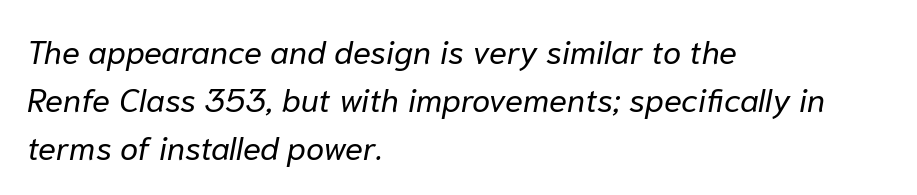
You could call the tracking neutral — neither tight nor loose. Stroke mass is kept to a normal reading level or below. Only glyphs here, with clear space below each row. The rendering uses natural spacing where letterforms have individual widths.
